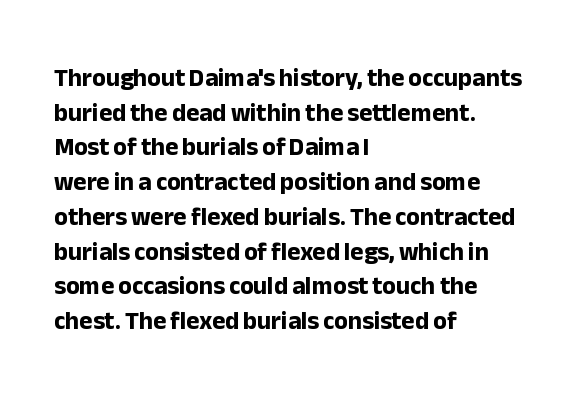
The image shows 25 px bold type, upright; set left-aligned, normal line spacing (1.39x), normal letter spacing, not underlined.
